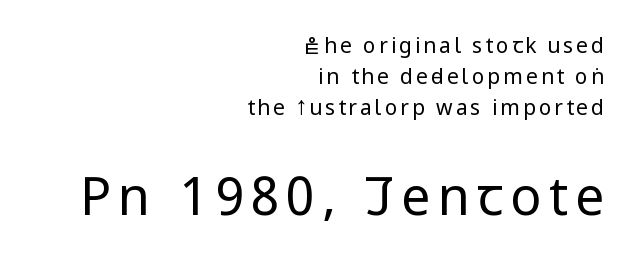
These glyphs show unthickened strokes, regular width or finer. Interline gaps are of average width in this sample. These lines were composed using upright roman letters. To sum up the face: it is a sans, with no serifs.
